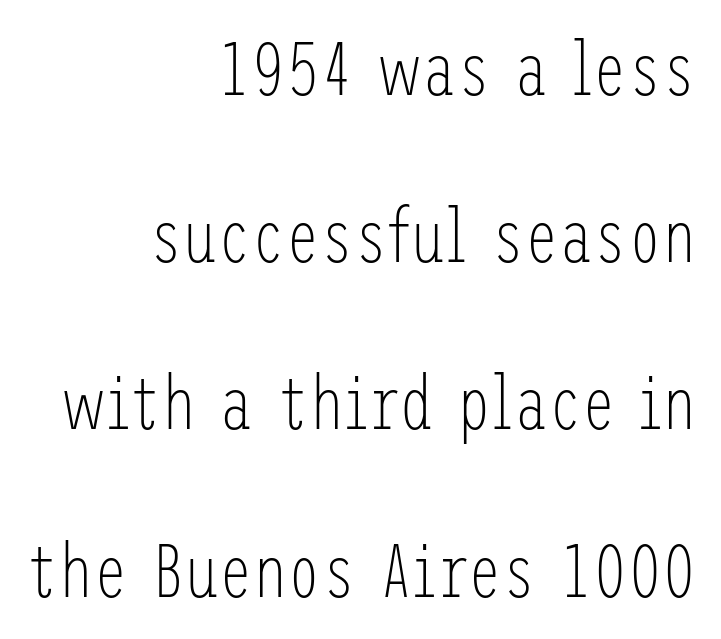
Honestly, the rows look like they've been pulled way apart. These lines stack with their right ends in a neat column. The gap between lines stays unmarked. The typeface has the unassuming heft of standard copy or less. This rendering employs a face without finishing strokes, i.e., a sans-serif.
